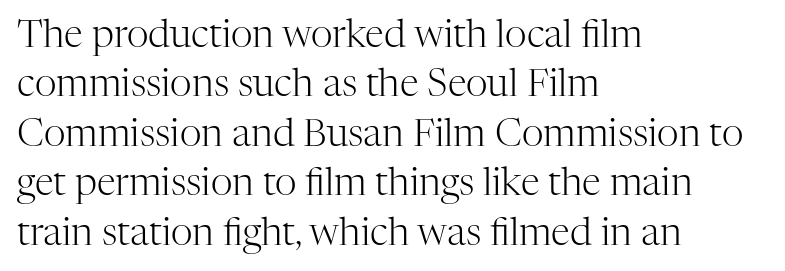
Vertical strokes here are truly vertical. Little horizontal feet cap the strokes, marking this as serif type. The rendering uses a moderate line-height, typical for paragraphs. The typesetter chose a ragged-right arrangement here. Here the designer chose a conventional face with non-uniform glyph widths. What stands out about the letter spacing? Nothing — it is the standard amount.
